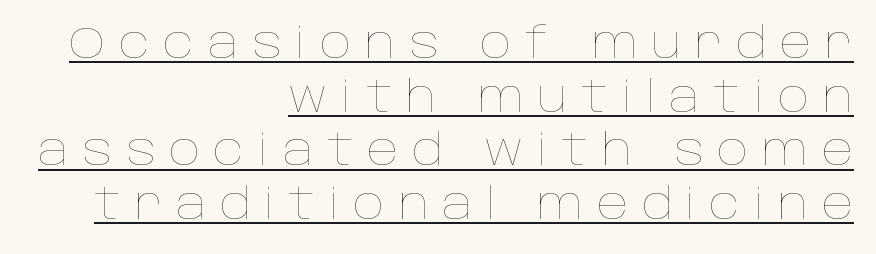
Think of a printed novel: that variable character pitch is what you see here. These characters rest on top of a visible drawn line. The typeface has the unassuming heft of standard copy or less. Layout note: lines flush right. The rendering inserts visible extra space after every character. The letters stand straight up with perfectly vertical stems.
